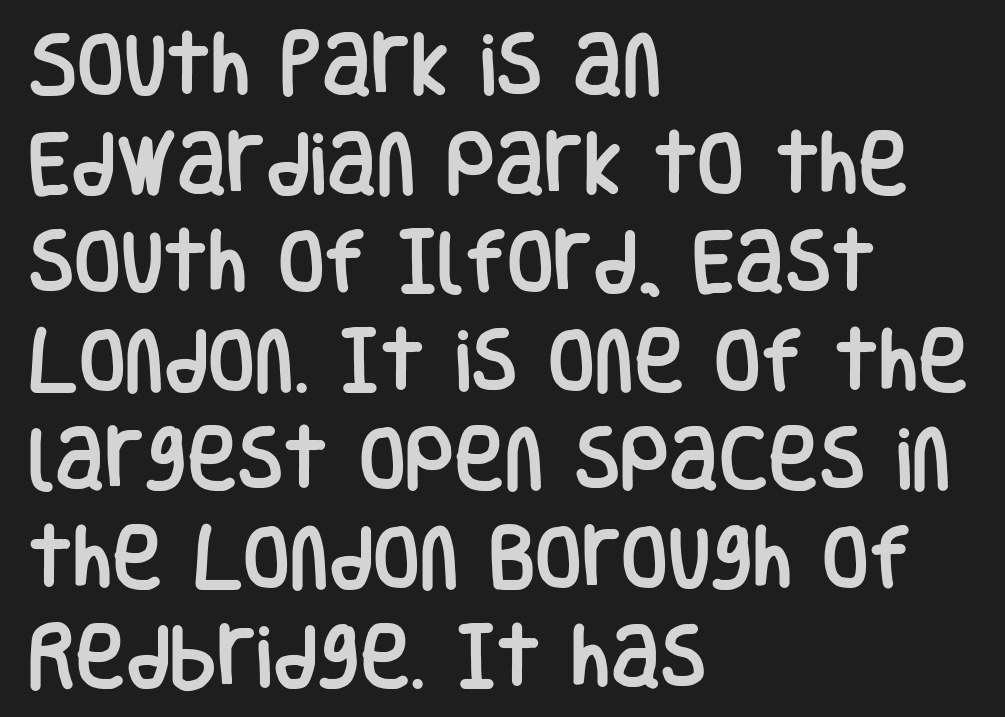
The image shows 68 px condensed sans-serif type, upright; set left-aligned, normal line spacing (1.45x), normal letter spacing, not underlined; low stroke contrast and a large x-height.
